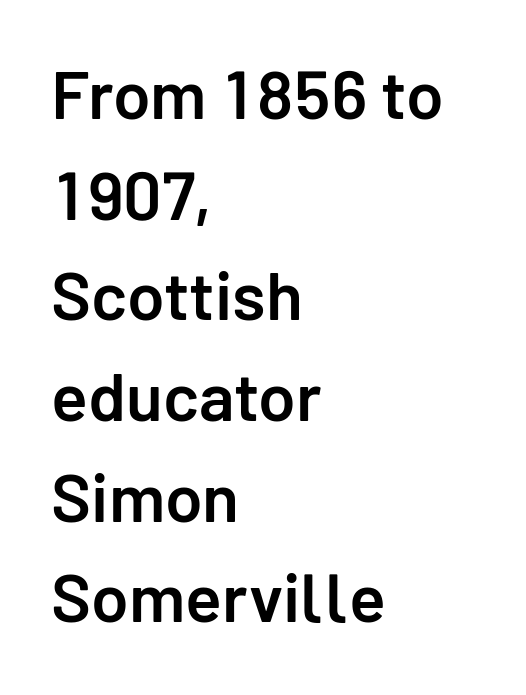
Q: Is the text bold? A: Semi-bold.
Q: Is the text italic (slanted)? A: No, it is upright.
Q: Is the typeface a serif or a sans-serif typeface? A: Sans-serif.
Q: Is the text underlined? A: No.
Q: How is the paragraph aligned? A: Left-aligned.
Q: Is the spacing between letters normal or unusually wide? A: Normal.
Q: Is the spacing between lines tight, normal or loose? A: Normal.
Q: Width (condensed, normal, or wide)? A: Normal.
Q: Stroke contrast? A: Low.
Q: x-height? A: Medium.
Q: Monospaced? A: No.
